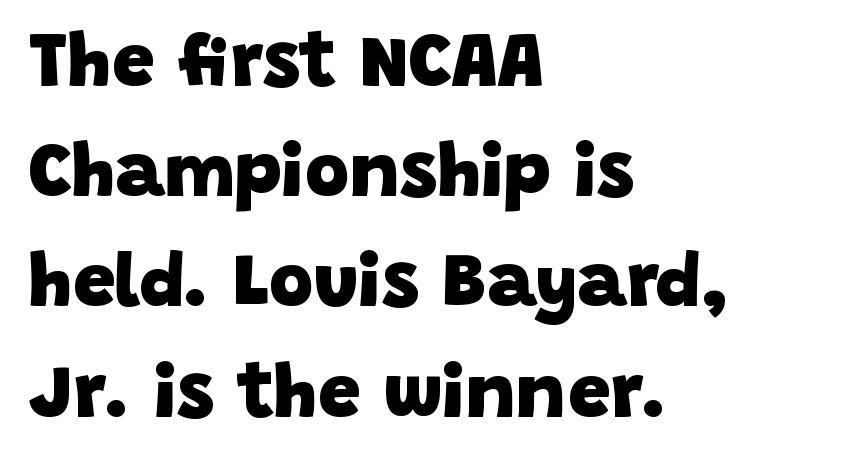
{"serif": "no", "bold": "yes", "weight": "heavy", "width": "normal", "stroke_contrast": "low", "x_height": "large", "monospaced": "no", "underline": "no", "align": "left", "line_spacing": "normal", "line_spacing_ratio": 1.45, "letter_spacing": "normal", "letter_spacing_em": 0.0, "glyph_px": 76}
